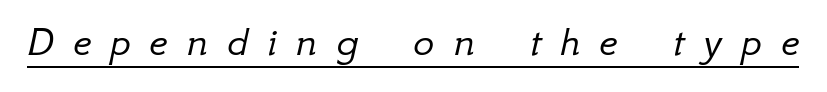
Q: Is the text bold? A: No.
Q: Is the text italic (slanted)? A: Yes, it leans right by about 12 degrees.
Q: Is the text underlined? A: Yes.
Q: Is the spacing between letters normal or unusually wide? A: Unusually wide.
Q: Width (condensed, normal, or wide)? A: Normal.
Q: Stroke contrast? A: Low.
Q: x-height? A: Small.
Q: Monospaced? A: No.
